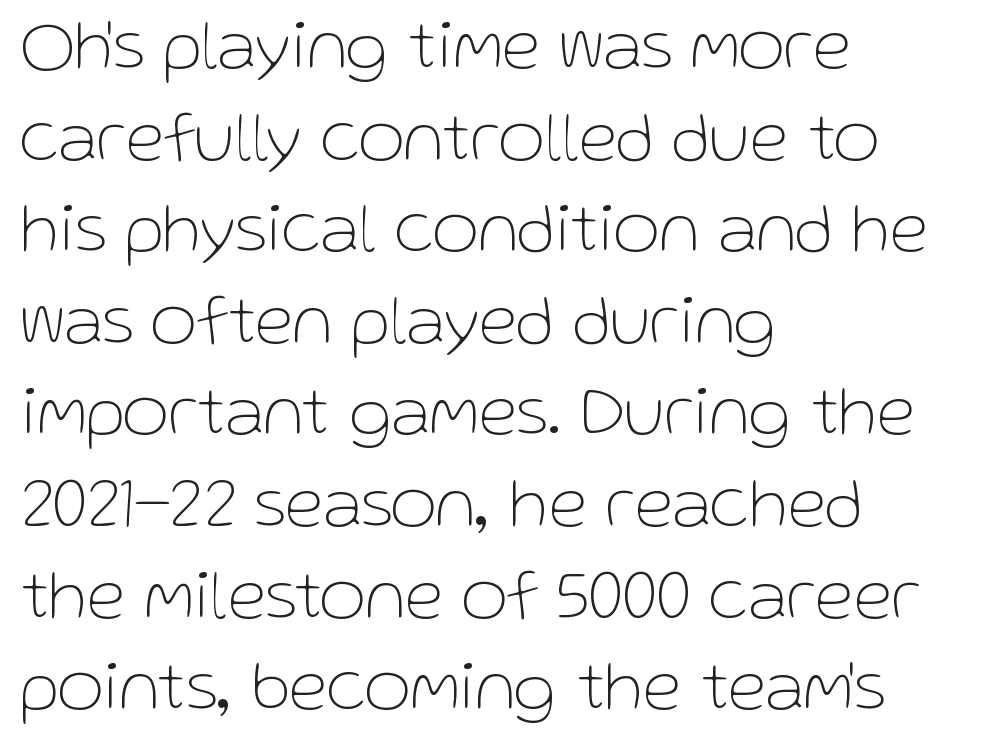
{"serif": "no", "italic": "no", "bold": "no", "weight": "thin", "width": "normal", "stroke_contrast": "low", "x_height": "medium", "monospaced": "no", "underline": "no", "align": "left", "line_spacing": "normal", "line_spacing_ratio": 1.29, "letter_spacing": "normal", "letter_spacing_em": 0.0, "glyph_px": 71}
